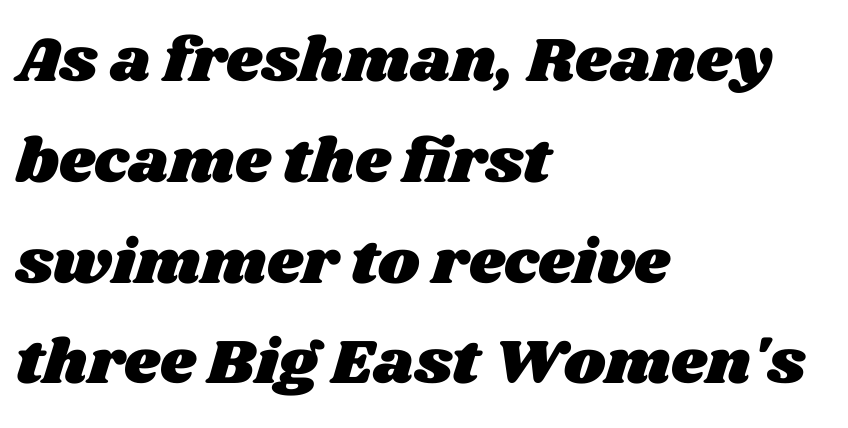
Each row of text sits above clean, open space. The paragraph has a hard left edge and a soft right edge. Default kerning and tracking; the words read as compact shapes. Do the characters align in a grid? No, the font is proportional.
